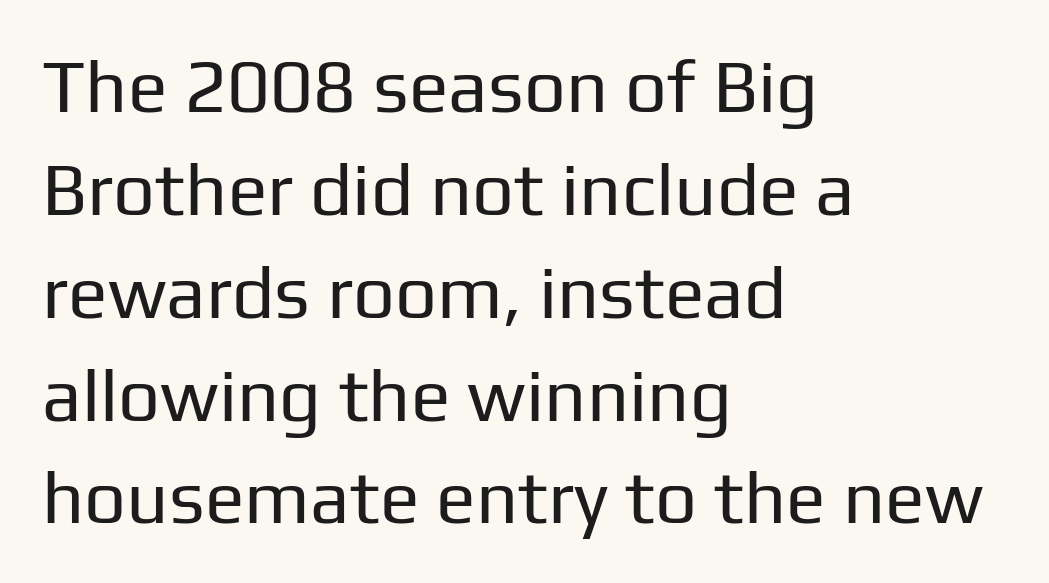
The image shows 74 px regular-weight sans-serif type, upright; set left-aligned, normal line spacing (1.39x), normal letter spacing, not underlined; low stroke contrast and a medium x-height.
